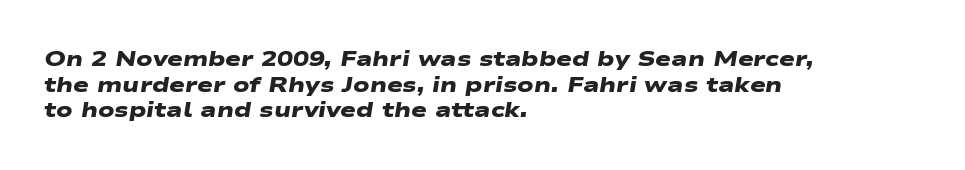
Q: Is the text bold? A: Yes.
Q: Is the text underlined? A: No.
Q: How is the paragraph aligned? A: Left-aligned.
Q: Is the spacing between letters normal or unusually wide? A: Normal.
